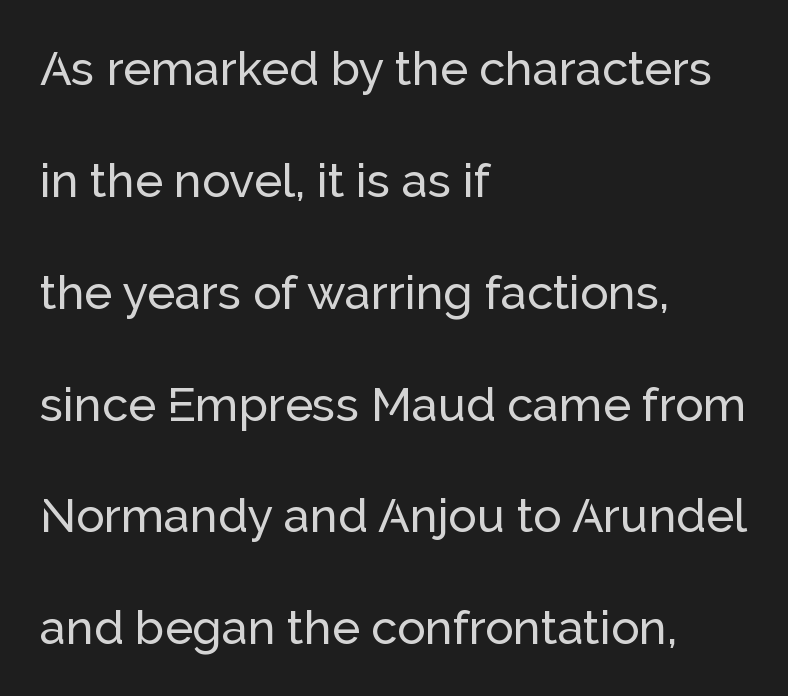
Q: Is the text italic (slanted)? A: No, it is upright.
Q: Is the typeface a serif or a sans-serif typeface? A: Sans-serif.
Q: Is the text underlined? A: No.
Q: How is the paragraph aligned? A: Left-aligned.
Q: Is the spacing between letters normal or unusually wide? A: Normal.
Q: Is the spacing between lines tight, normal or loose? A: Loose.
Q: Width (condensed, normal, or wide)? A: Normal.
Q: Stroke contrast? A: Low.
Q: x-height? A: Medium.
Q: Monospaced? A: No.
